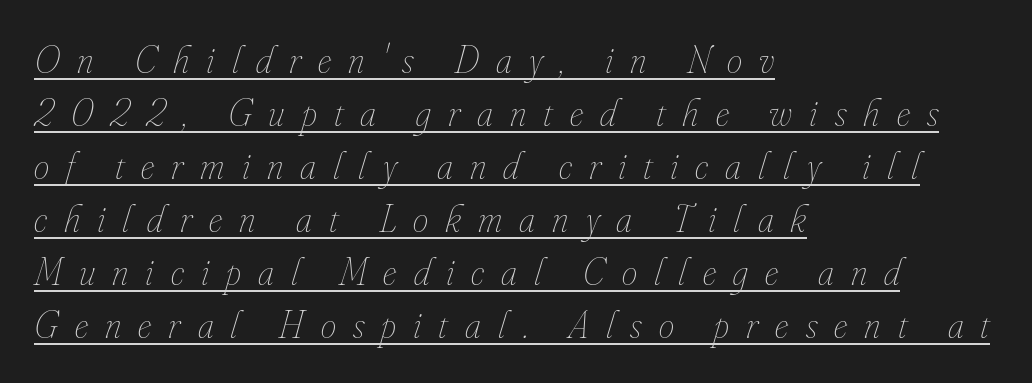
The image shows 39 px thin, condensed type, italic (leaning right); set left-aligned, normal line spacing (1.36x), unusually wide letter spacing (+0.44 em), underlined; low stroke contrast and a small x-height.
